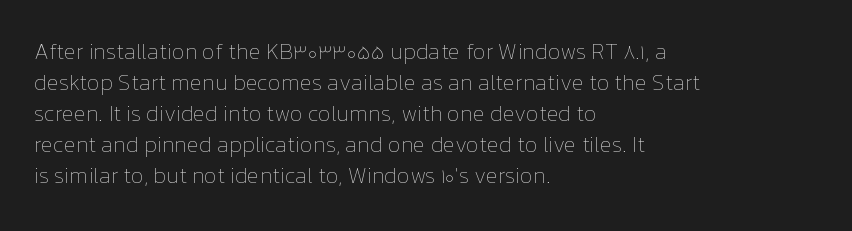
The image shows 22 px text type, upright; set left-aligned, normal line spacing (1.41x), normal letter spacing, not underlined.
